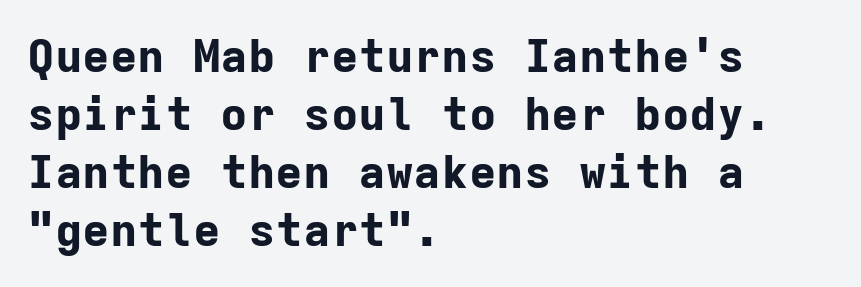
The image shows 46 px bold sans-serif type, upright, monospaced; set left-aligned, normal line spacing (1.26x), normal letter spacing, not underlined; low stroke contrast and a medium x-height.
